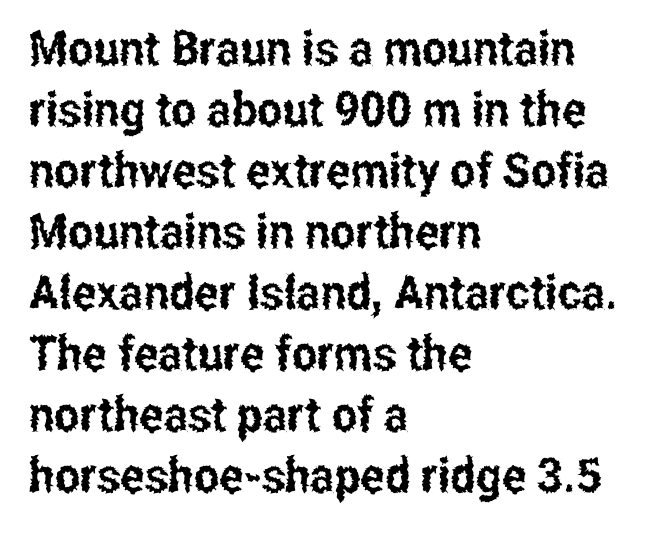
Q: Is the text italic (slanted)? A: No, it is upright.
Q: Is the typeface a serif or a sans-serif typeface? A: Sans-serif.
Q: Is the text underlined? A: No.
Q: How is the paragraph aligned? A: Left-aligned.
Q: Is the spacing between letters normal or unusually wide? A: Normal.
Q: Is the spacing between lines tight, normal or loose? A: Normal.
Q: Width (condensed, normal, or wide)? A: Condensed.
Q: Stroke contrast? A: Low.
Q: x-height? A: Medium.
Q: Monospaced? A: No.
